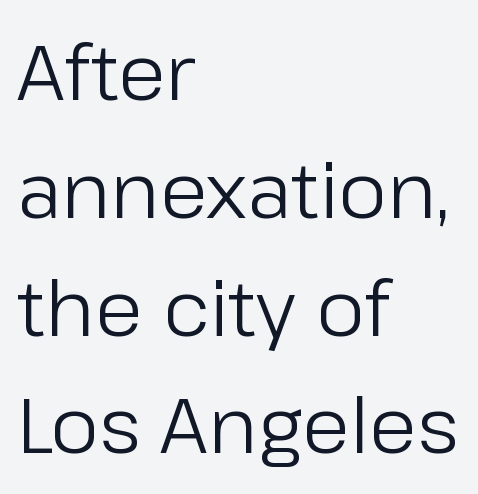
To sum up the face: it is a sans, with no serifs. Unmarked baselines from the first word to the last. The gaps between neighbouring characters are ordinary and unremarkable. On a weight scale, this lands at 450 or below. The rows are spaced the way most documents space them.
